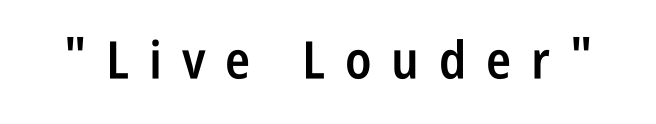
The image shows 52 px semibold, condensed sans-serif type, upright; set unusually wide letter spacing (+0.38 em), not underlined; low stroke contrast and a large x-height.
